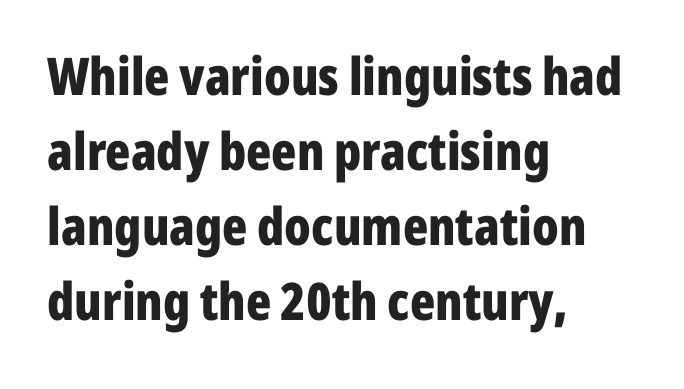
{"serif": "no", "italic": "no", "bold": "yes", "weight": "bold", "width": "condensed", "stroke_contrast": "low", "x_height": "medium", "monospaced": "no", "underline": "no", "align": "left", "line_spacing": "normal", "line_spacing_ratio": 1.44, "letter_spacing": "normal", "letter_spacing_em": 0.0, "glyph_px": 52}
